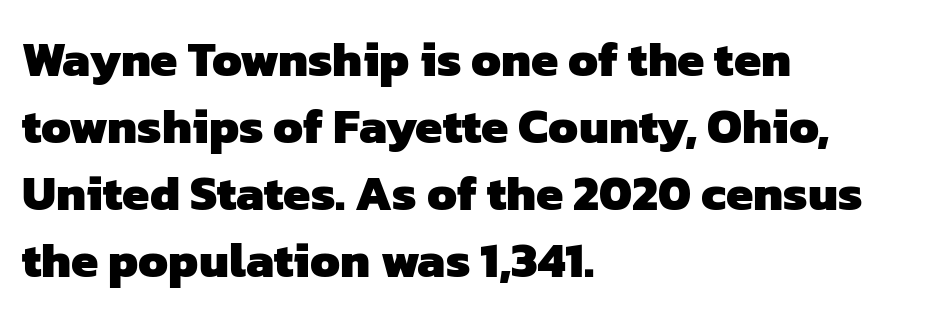
Interline gaps are of average width in this sample. There is no visible air inserted between adjacent glyphs. The face used here is proportionally spaced, like ordinary book or web type. The face used here has the dense, thick strokes of a bold.
